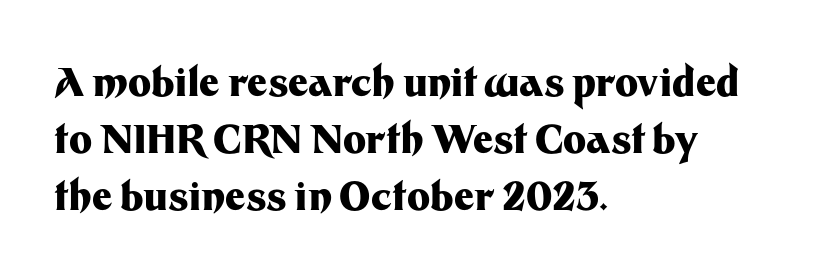
Q: Is the text bold? A: Yes.
Q: Is the text italic (slanted)? A: No, it is upright.
Q: Is the typeface a serif or a sans-serif typeface? A: Sans-serif.
Q: Is the text underlined? A: No.
Q: How is the paragraph aligned? A: Left-aligned.
Q: Is the spacing between letters normal or unusually wide? A: Normal.
Q: Is the spacing between lines tight, normal or loose? A: Normal.
Q: Width (condensed, normal, or wide)? A: Normal.
Q: Stroke contrast? A: Medium.
Q: x-height? A: Medium.
Q: Monospaced? A: No.
